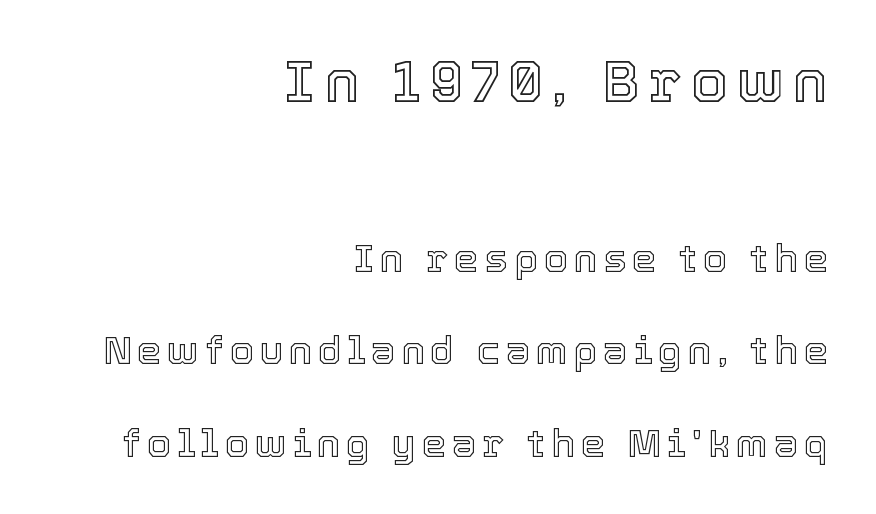
Note the varied advance widths — an 'i' is clearly narrower than an 'm'. Lines of text with bare space underneath. One glance says open: line gaps are wider than usual. Every character sits straight up, as roman type does. Compared with a flush-left layout, this one pins lines to the opposite, right side. Character size in the leading block exceeds that of the trailing block.
